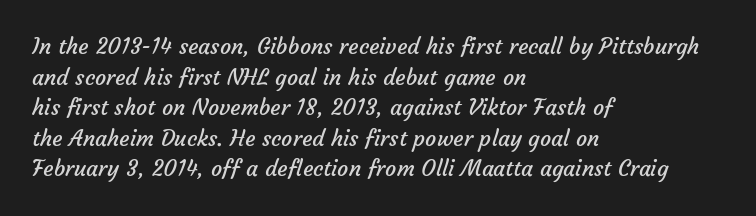
Q: Is the text bold? A: No.
Q: Is the text underlined? A: No.
Q: How is the paragraph aligned? A: Left-aligned.
Q: Is the spacing between letters normal or unusually wide? A: Normal.
Q: Is the spacing between lines tight, normal or loose? A: Normal.
